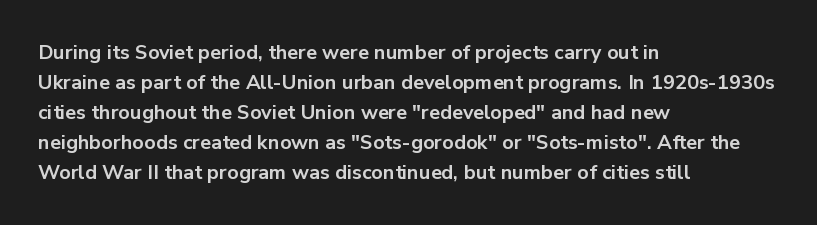
Alignment: flush left. Tall strokes in this sample are plumb rather than angled. Successive baselines arrive at the customary interval. The rendering uses a bold face; every stroke is thick and dark. The specimen omits any rule beneath the text block's lines. Short note: letters normally spaced.
